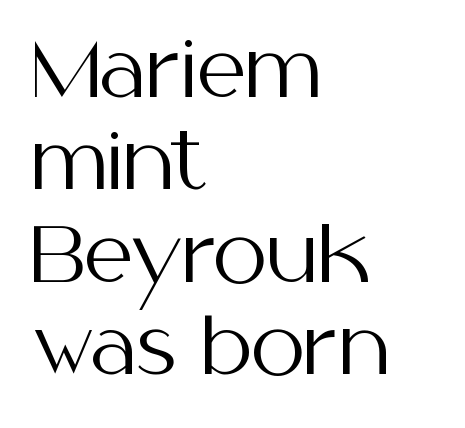
{"serif": "no", "italic": "no", "bold": "no", "weight": "regular", "width": "normal", "stroke_contrast": "medium", "x_height": "medium", "monospaced": "no", "underline": "no", "align": "left", "line_spacing_ratio": 1.2, "letter_spacing": "normal", "letter_spacing_em": 0.0, "glyph_px": 77}
